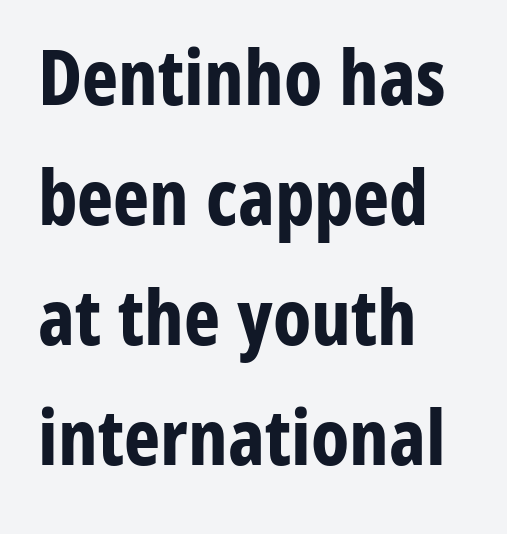
Q: Is the text bold? A: Yes.
Q: Is the text italic (slanted)? A: No, it is upright.
Q: Is the typeface a serif or a sans-serif typeface? A: Sans-serif.
Q: Is the text underlined? A: No.
Q: How is the paragraph aligned? A: Left-aligned.
Q: Is the spacing between letters normal or unusually wide? A: Normal.
Q: Is the spacing between lines tight, normal or loose? A: Normal.
Q: Width (condensed, normal, or wide)? A: Condensed.
Q: Stroke contrast? A: Low.
Q: x-height? A: Medium.
Q: Monospaced? A: No.
